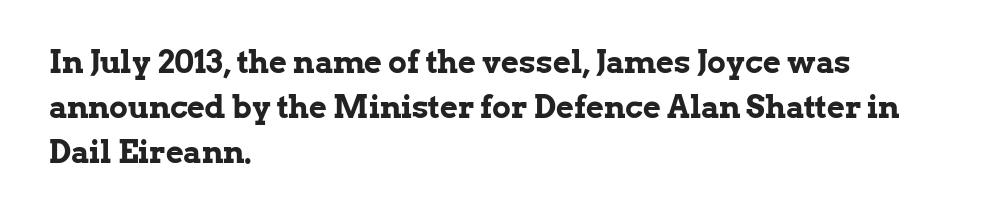
{"serif": "yes", "italic": "no", "bold": "yes", "weight": "bold", "width": "normal", "stroke_contrast": "low", "x_height": "medium", "monospaced": "no", "underline": "no", "align": "left", "line_spacing": "normal", "line_spacing_ratio": 1.45, "letter_spacing": "normal", "letter_spacing_em": 0.0, "glyph_px": 31}
